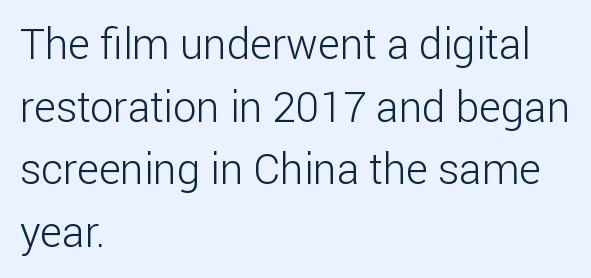
Nothing heavy about these letters — not bold at all. Tracking value appears to be zero — textbook default spacing. Whoever set this chose a conventional vertical rhythm. I'd call this a sans setting — the letters go barefoot. Lines of text with bare space underneath. The letters stand straight up with perfectly vertical stems.
